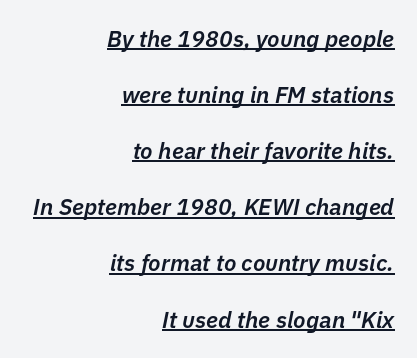
The image shows 23 px text type, italic (leaning right); set right-aligned, loose line spacing (2.44x), normal letter spacing, underlined.
